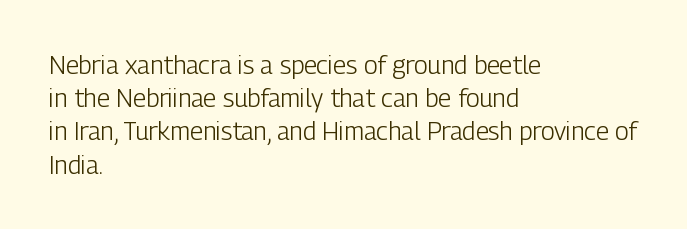
These lines sit exactly where default settings would place them. Decoration check: the copy has no underline. The typeface has the unassuming heft of standard copy or less. Horizontal alignment here is leftward, the default for most running prose.
